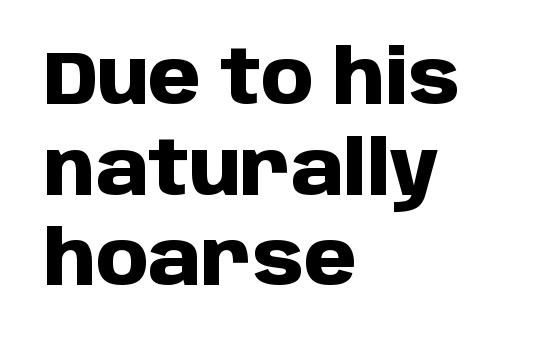
Q: Is the text bold? A: Yes.
Q: Is the text italic (slanted)? A: No, it is upright.
Q: Is the typeface a serif or a sans-serif typeface? A: Sans-serif.
Q: Is the text underlined? A: No.
Q: How is the paragraph aligned? A: Left-aligned.
Q: Is the spacing between letters normal or unusually wide? A: Normal.
Q: Width (condensed, normal, or wide)? A: Normal.
Q: Stroke contrast? A: Low.
Q: x-height? A: Large.
Q: Monospaced? A: No.
